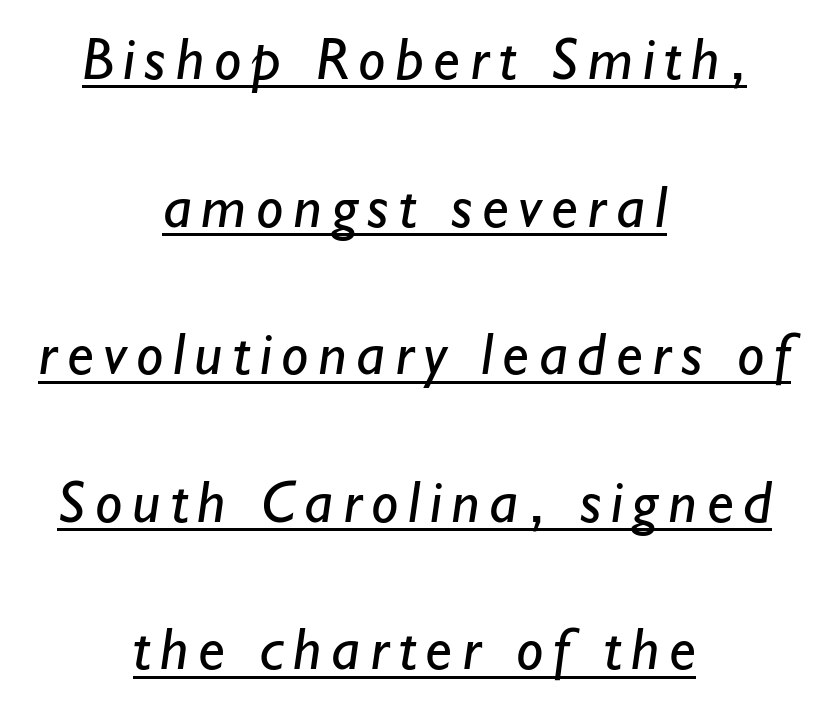
{"serif": "no", "bold": "no", "weight": "regular", "width": "normal", "stroke_contrast": "low", "x_height": "small", "monospaced": "no", "underline": "yes", "align": "center", "line_spacing": "loose", "line_spacing_ratio": 2.42, "glyph_px": 61}
